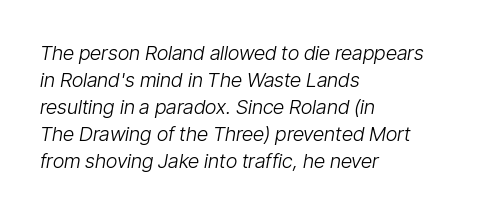
{"italic": "yes", "lean": "right", "slant_degrees": 9, "bold": "no", "underline": "no", "align": "left", "line_spacing": "normal", "line_spacing_ratio": 1.35, "letter_spacing": "normal", "letter_spacing_em": 0.0, "glyph_px": 20}
